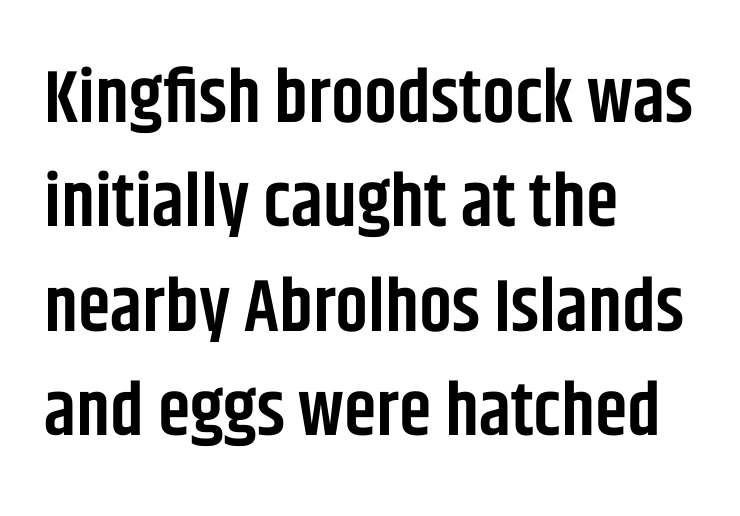
The vertical gap from one line to the next is medium. The rendering keeps characters at their native spacing. Check the space under the baseline: it is left empty. I'd describe the lettering as semibold — firm but not a full bold.
